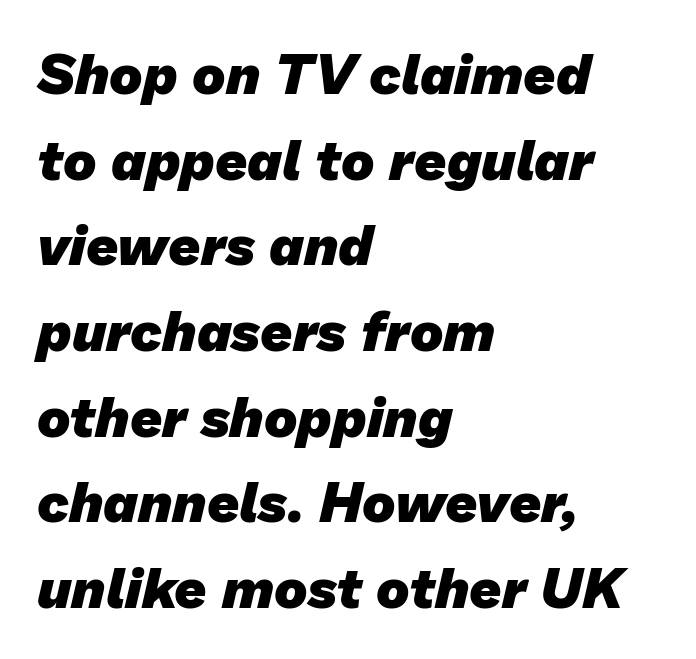
{"serif": "no", "bold": "yes", "weight": "heavy", "width": "normal", "stroke_contrast": "low", "x_height": "medium", "monospaced": "no", "underline": "no", "align": "left", "line_spacing": "normal", "line_spacing_ratio": 1.53, "letter_spacing": "normal", "letter_spacing_em": 0.0, "glyph_px": 56}
